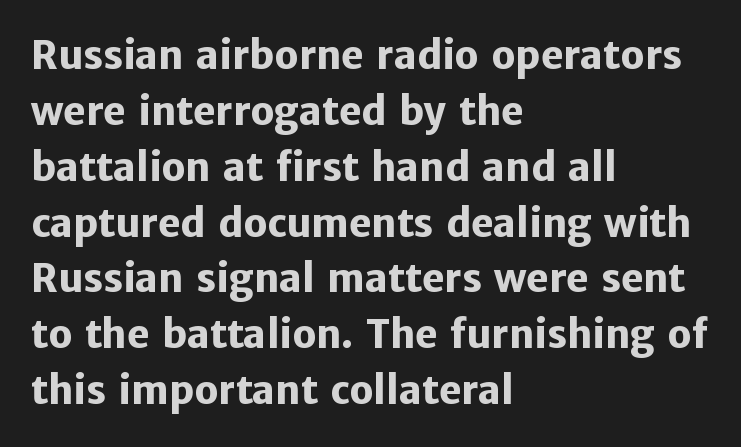
{"serif": "no", "italic": "no", "bold": "yes", "weight": "heavy", "width": "normal", "stroke_contrast": "low", "x_height": "medium", "monospaced": "no", "underline": "no", "align": "left", "line_spacing": "normal", "line_spacing_ratio": 1.47, "letter_spacing": "normal", "letter_spacing_em": 0.0, "glyph_px": 38}
